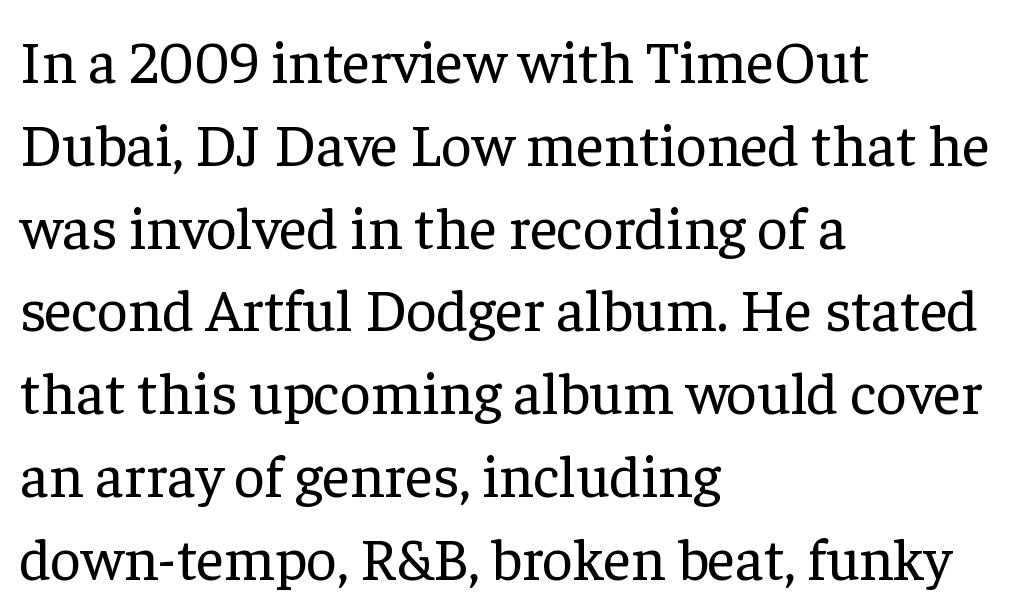
The image shows 60 px regular-weight serif type, upright; set left-aligned, normal line spacing (1.38x), normal letter spacing, not underlined; low stroke contrast and a medium x-height.
